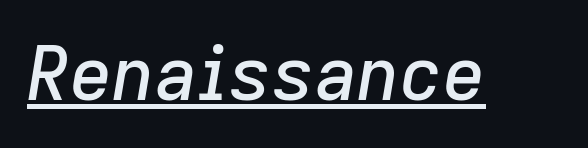
Q: Is the text italic (slanted)? A: Yes, it leans right by about 9 degrees.
Q: Is the text underlined? A: Yes.
Q: Is the spacing between letters normal or unusually wide? A: Normal.
Q: Width (condensed, normal, or wide)? A: Normal.
Q: Stroke contrast? A: Low.
Q: x-height? A: Medium.
Q: Monospaced? A: No.
